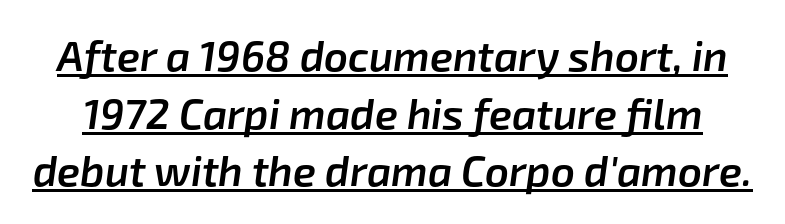
{"italic": "yes", "lean": "right", "slant_degrees": 8, "bold": "semi", "weight": "semibold", "width": "normal", "stroke_contrast": "low", "x_height": "medium", "monospaced": "no", "underline": "yes", "line_spacing": "normal", "line_spacing_ratio": 1.37, "letter_spacing": "normal", "letter_spacing_em": 0.0, "glyph_px": 42}
